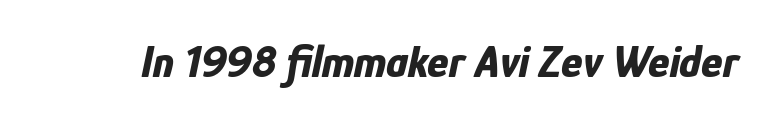
Posture: slanted. Notice how thick the strokes are: this is what a full bold looks like. Varying glyph widths throughout — classic text-font behaviour. The horizontal fit of the characters is conventional and even.
